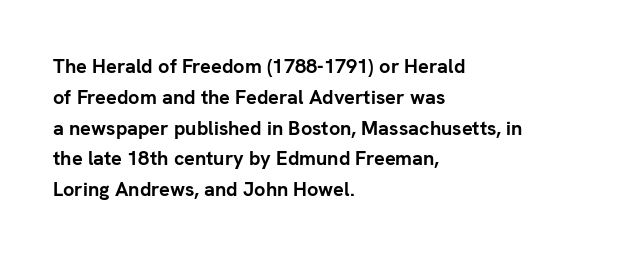
The image shows 20 px bold type, upright; set left-aligned, normal line spacing (1.54x), normal letter spacing, not underlined.
